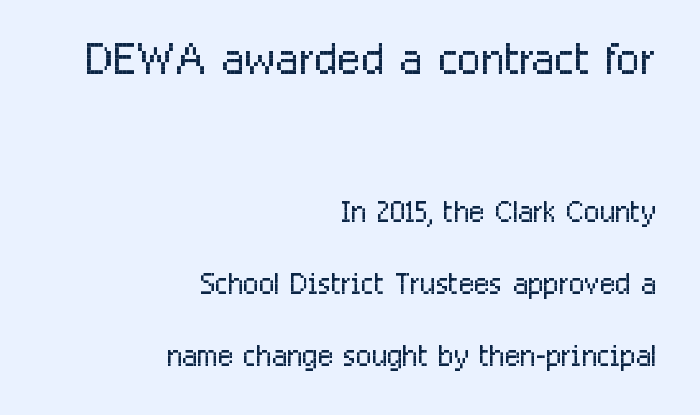
{"serif": "no", "italic": "no", "bold": "no", "weight": "light", "width": "condensed", "stroke_contrast": "low", "x_height": "medium", "monospaced": "no", "underline": "no", "align": "right", "line_spacing_ratio": 1.75, "letter_spacing": "normal", "letter_spacing_em": 0.0, "larger_block": "first", "size_ratio": 1.51, "glyph_px": 62}
